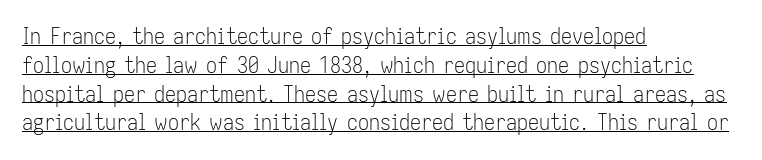
Q: Is the text bold? A: No.
Q: Is the text italic (slanted)? A: No, it is upright.
Q: Is the text underlined? A: Yes.
Q: How is the paragraph aligned? A: Left-aligned.
Q: Is the spacing between letters normal or unusually wide? A: Normal.
Q: Is the spacing between lines tight, normal or loose? A: Normal.
